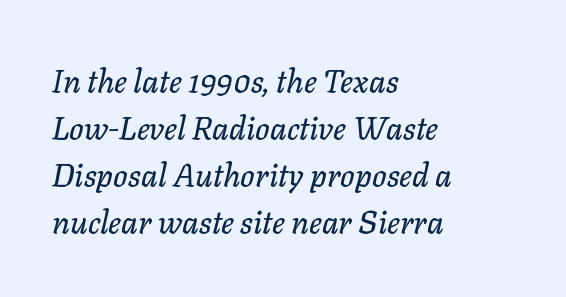
The image shows 32 px text type, italic (leaning right); set left-aligned, normal line spacing (1.47x), normal letter spacing, not underlined; low stroke contrast and a medium x-height.
